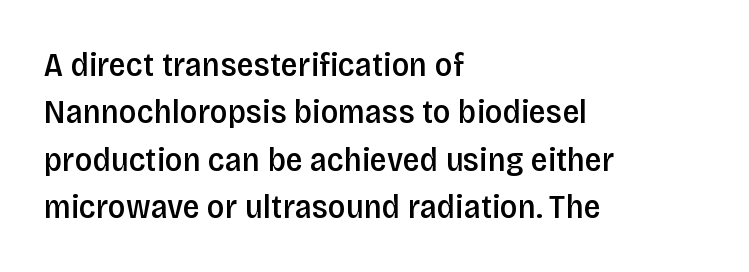
{"serif": "no", "italic": "no", "bold": "semi", "weight": "semibold", "width": "condensed", "stroke_contrast": "low", "x_height": "large", "monospaced": "no", "underline": "no", "align": "left", "line_spacing": "normal", "line_spacing_ratio": 1.39, "letter_spacing": "normal", "letter_spacing_em": 0.0, "glyph_px": 34}
